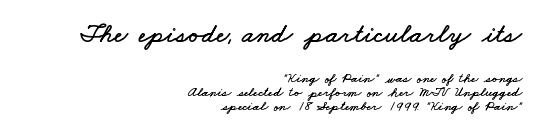
This sample is right-justified, so line beginnings fall wherever the words allow. A typesetter would call this leading minimal, almost set solid. Compared with typical body copy, the letter spacing here is the same. The letters advance in unequal steps, a hallmark of proportional type.
